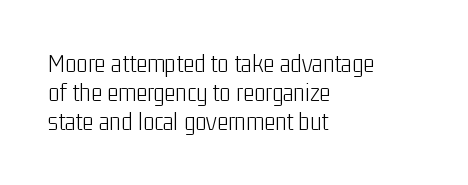
Q: Is the text bold? A: No.
Q: Is the text italic (slanted)? A: No, it is upright.
Q: Is the text underlined? A: No.
Q: How is the paragraph aligned? A: Left-aligned.
Q: Is the spacing between letters normal or unusually wide? A: Normal.
Q: Is the spacing between lines tight, normal or loose? A: Tight.
